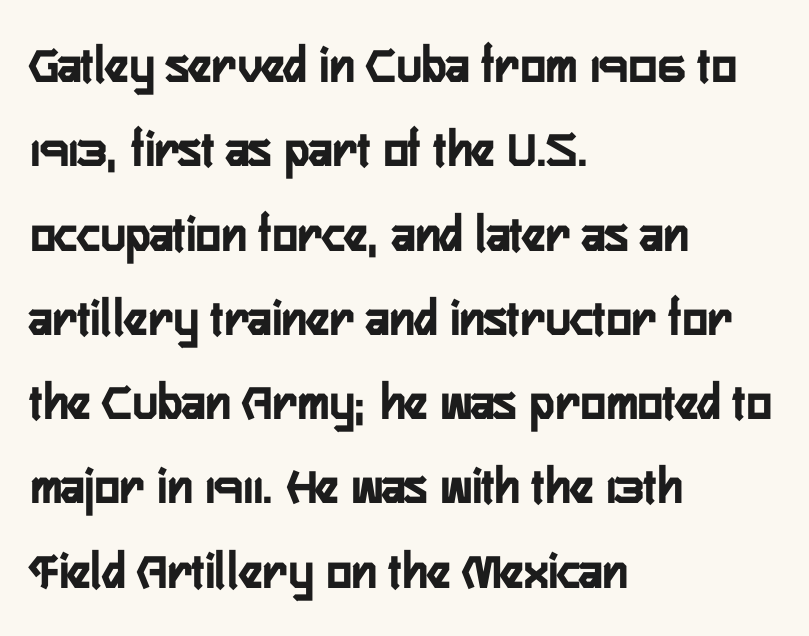
{"serif": "no", "italic": "no", "width": "condensed", "stroke_contrast": "low", "x_height": "medium", "monospaced": "no", "underline": "no", "align": "left", "line_spacing": "normal", "line_spacing_ratio": 1.59, "letter_spacing": "normal", "letter_spacing_em": 0.0, "glyph_px": 53}
